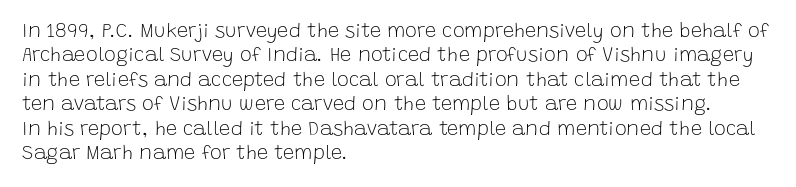
Q: Is the text bold? A: No.
Q: Is the text italic (slanted)? A: No, it is upright.
Q: Is the text underlined? A: No.
Q: How is the paragraph aligned? A: Left-aligned.
Q: Is the spacing between letters normal or unusually wide? A: Normal.
